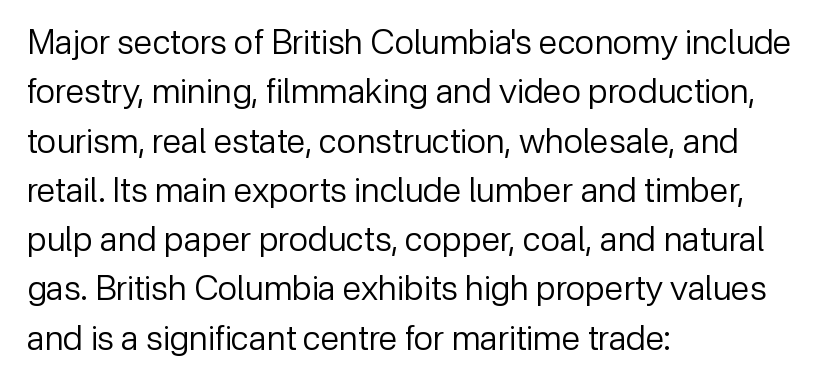
Q: Is the text bold? A: No.
Q: Is the text italic (slanted)? A: No, it is upright.
Q: Is the typeface a serif or a sans-serif typeface? A: Sans-serif.
Q: Is the text underlined? A: No.
Q: How is the paragraph aligned? A: Left-aligned.
Q: Is the spacing between letters normal or unusually wide? A: Normal.
Q: Is the spacing between lines tight, normal or loose? A: Normal.
Q: Width (condensed, normal, or wide)? A: Normal.
Q: Stroke contrast? A: Low.
Q: x-height? A: Medium.
Q: Monospaced? A: No.
